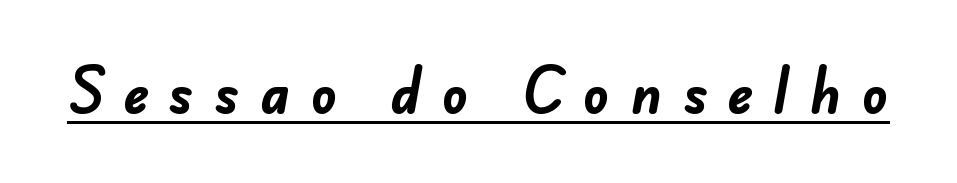
{"serif": "no", "bold": "yes", "weight": "bold", "width": "normal", "stroke_contrast": "low", "x_height": "small", "monospaced": "no", "underline": "yes", "letter_spacing": "wide", "letter_spacing_em": 0.38, "glyph_px": 54}
